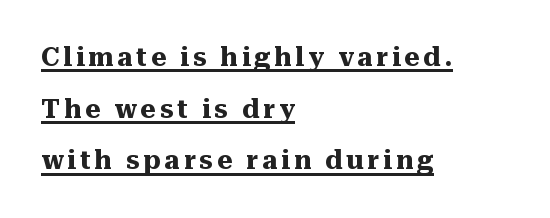
Q: Is the text bold? A: Yes.
Q: Is the text italic (slanted)? A: No, it is upright.
Q: Is the text underlined? A: Yes.
Q: How is the paragraph aligned? A: Left-aligned.
Q: Is the spacing between lines tight, normal or loose? A: Loose.
